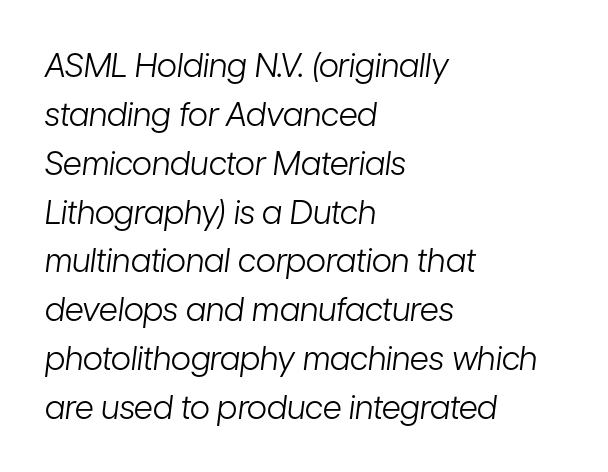
The image shows 33 px light, condensed type, italic (leaning right); set left-aligned, normal line spacing (1.48x), normal letter spacing, not underlined; low stroke contrast and a medium x-height.
